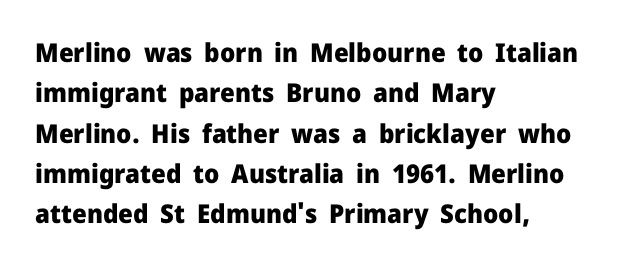
The image shows 26 px bold type, upright; set left-aligned, normal line spacing (1.55x), normal letter spacing, not underlined.
